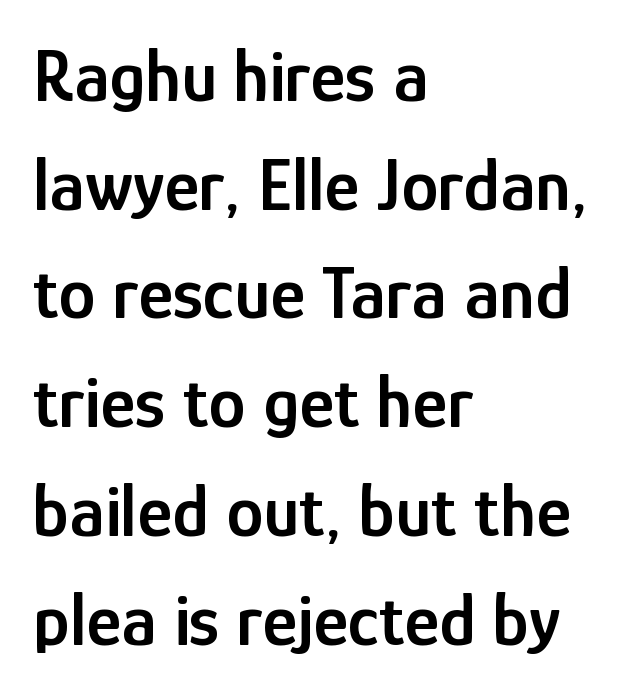
The image shows 75 px semibold, condensed sans-serif type, upright; set left-aligned, normal line spacing (1.45x), normal letter spacing, not underlined; low stroke contrast and a medium x-height.
